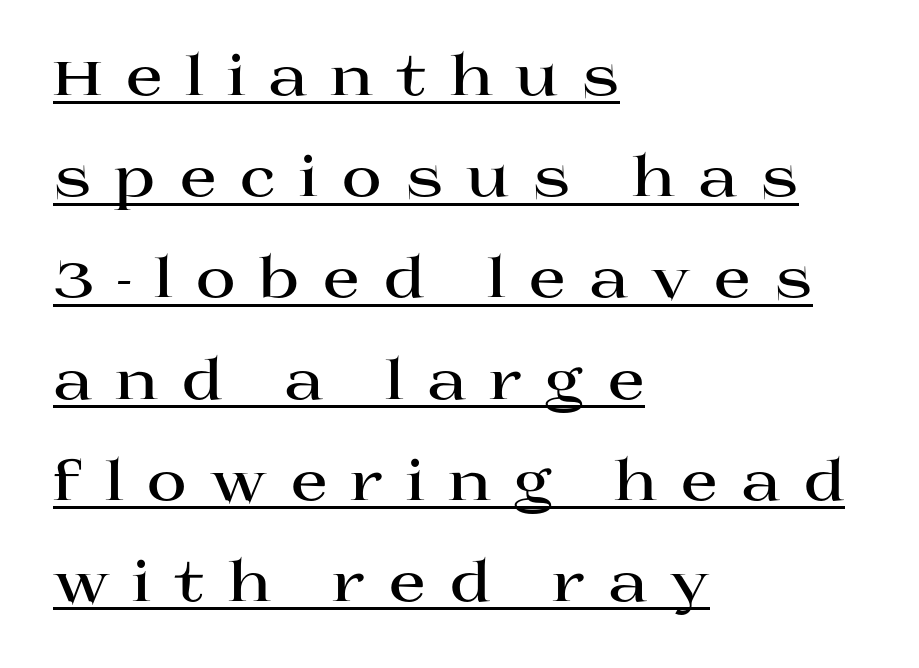
The image shows 55 px bold, wide serif type, upright; set left-aligned, line spacing 1.84x, unusually wide letter spacing (+0.41 em), underlined; high stroke contrast and a large x-height.
